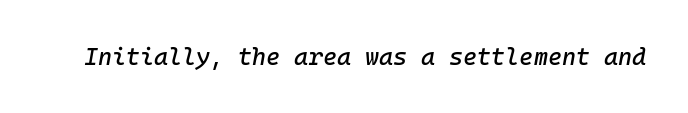
{"italic": "yes", "lean": "right", "slant_degrees": 10, "underline": "no", "letter_spacing": "normal", "letter_spacing_em": 0.0, "glyph_px": 24}
